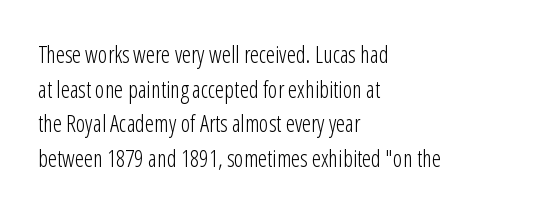
{"italic": "no", "bold": "no", "underline": "no", "align": "left", "line_spacing": "normal", "line_spacing_ratio": 1.51, "letter_spacing": "normal", "letter_spacing_em": 0.0, "glyph_px": 23}
